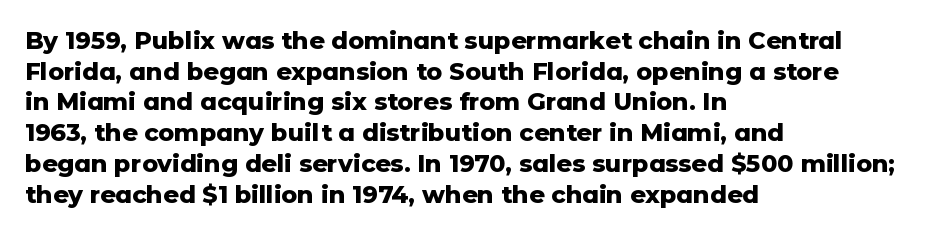
{"italic": "no", "bold": "yes", "underline": "no", "align": "left", "line_spacing": "normal", "line_spacing_ratio": 1.28, "letter_spacing": "normal", "letter_spacing_em": 0.0, "glyph_px": 24}
